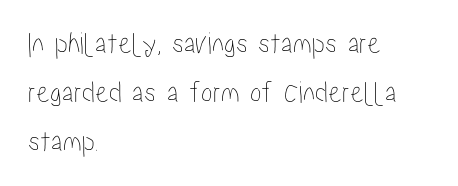
If you measured baseline to baseline, you'd find a middling distance. Letter spacing: default. Do the characters align in a grid? No, the font is proportional. Unlike italic type, these characters show no tilt at all.
